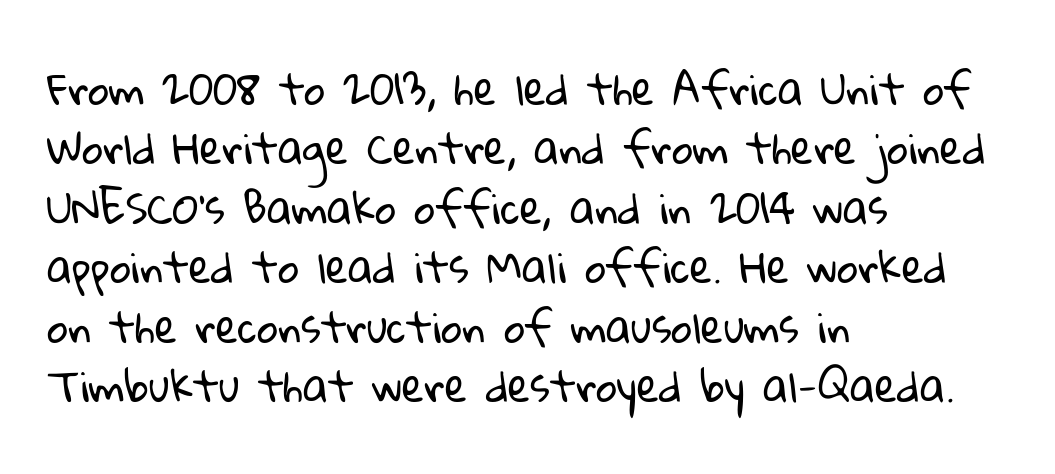
{"serif": "no", "bold": "no", "weight": "regular", "width": "normal", "stroke_contrast": "low", "x_height": "medium", "monospaced": "no", "underline": "no", "align": "left", "line_spacing": "normal", "line_spacing_ratio": 1.45, "letter_spacing": "normal", "letter_spacing_em": 0.0, "glyph_px": 41}
